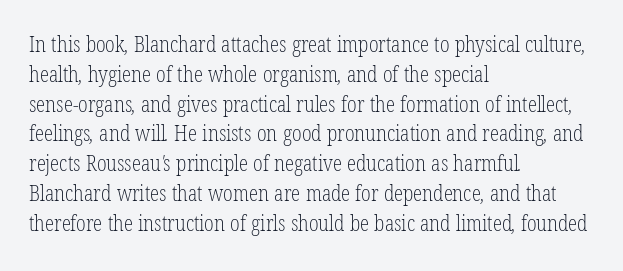
The image shows 21 px text type; set left-aligned, normal line spacing (1.42x), normal letter spacing, not underlined.
